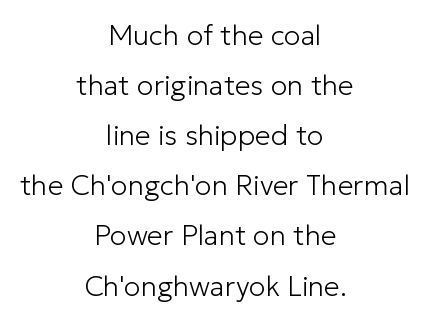
The glyphs are unaccompanied by any horizontal stroke below them. Do the characters align in a grid? No, the font is proportional. Is the letter spacing exaggerated? No — it looks like the ordinary default. Letters have the restrained weight of plain body copy at most. The letters stand upright; this is a roman face. The setting favours the middle, as headings and verse often do.
